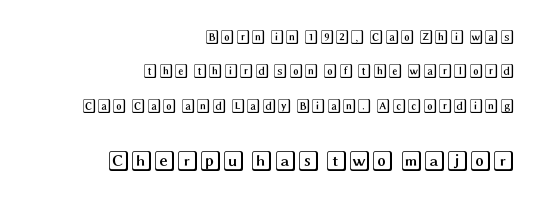
The image shows 21 px text type, upright; set right-aligned, loose line spacing (2.46x), normal letter spacing, not underlined; the second (bottom) block is 1.5x larger.
